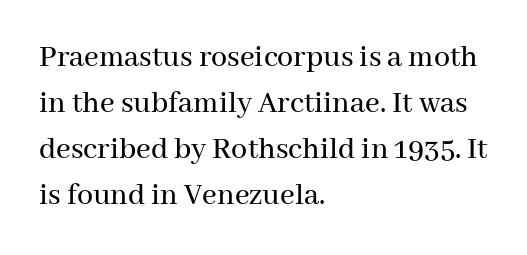
The image shows 32 px serif type, upright; set left-aligned, normal line spacing (1.44x), normal letter spacing, not underlined; medium stroke contrast and a medium x-height.
